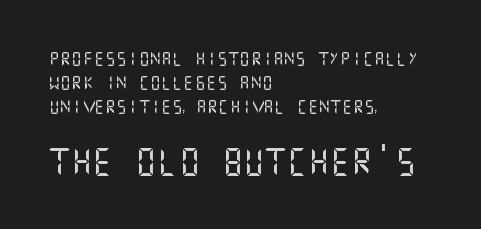
{"italic": "no", "underline": "no", "align": "left", "line_spacing_ratio": 1.73, "letter_spacing": "normal", "letter_spacing_em": 0.0, "larger_block": "second", "size_ratio": 1.93, "glyph_px": 27}
